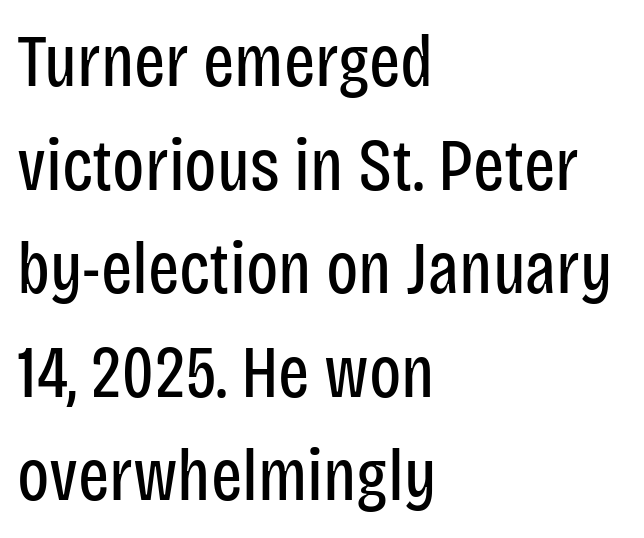
Q: Is the text bold? A: No.
Q: Is the text italic (slanted)? A: No, it is upright.
Q: Is the typeface a serif or a sans-serif typeface? A: Sans-serif.
Q: Is the text underlined? A: No.
Q: How is the paragraph aligned? A: Left-aligned.
Q: Is the spacing between letters normal or unusually wide? A: Normal.
Q: Is the spacing between lines tight, normal or loose? A: Normal.
Q: Width (condensed, normal, or wide)? A: Condensed.
Q: Stroke contrast? A: Low.
Q: x-height? A: Large.
Q: Monospaced? A: No.
